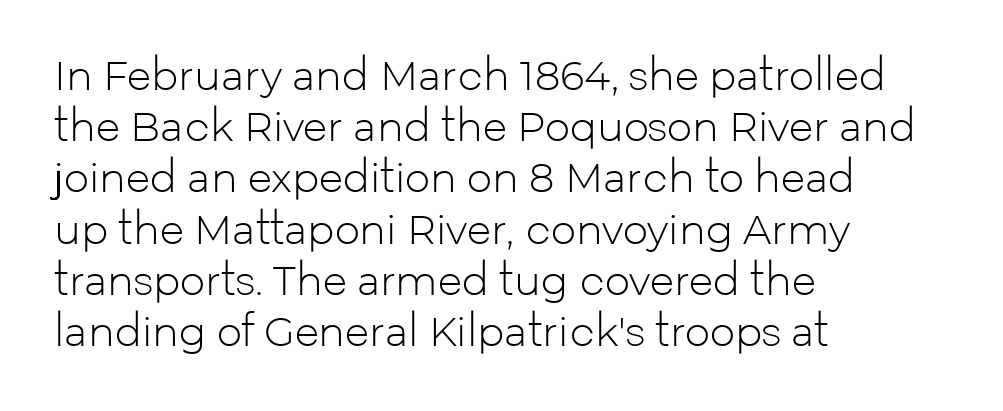
Q: Is the text bold? A: No.
Q: Is the text italic (slanted)? A: No, it is upright.
Q: Is the typeface a serif or a sans-serif typeface? A: Sans-serif.
Q: Is the text underlined? A: No.
Q: How is the paragraph aligned? A: Left-aligned.
Q: Is the spacing between letters normal or unusually wide? A: Normal.
Q: Is the spacing between lines tight, normal or loose? A: Normal.
Q: Width (condensed, normal, or wide)? A: Normal.
Q: Stroke contrast? A: Low.
Q: x-height? A: Medium.
Q: Monospaced? A: No.
